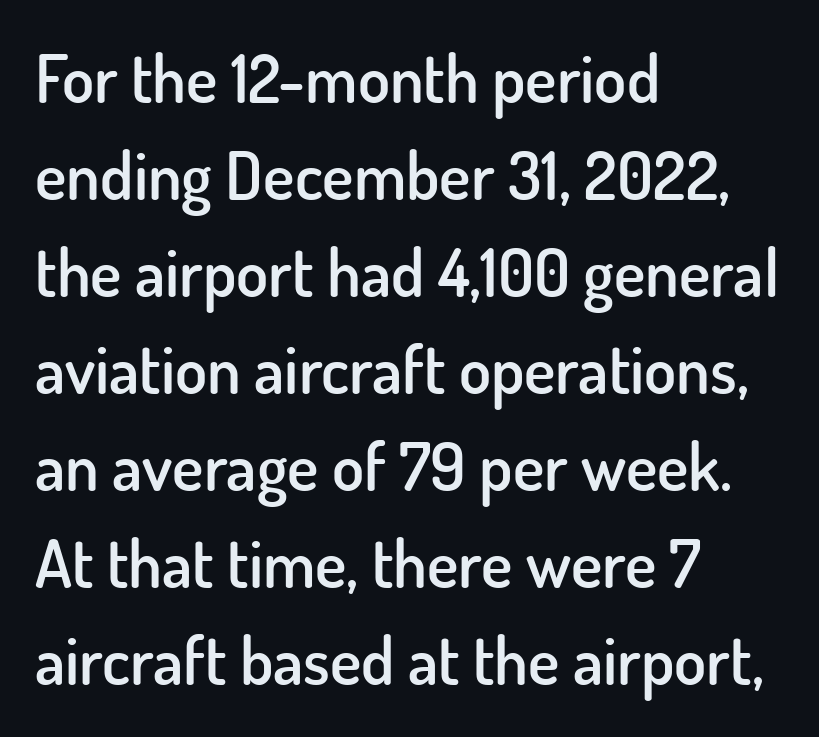
{"serif": "no", "italic": "no", "bold": "semi", "weight": "semibold", "width": "normal", "stroke_contrast": "low", "x_height": "small", "monospaced": "no", "underline": "no", "align": "left", "line_spacing": "normal", "line_spacing_ratio": 1.47, "letter_spacing": "normal", "letter_spacing_em": 0.0, "glyph_px": 66}
